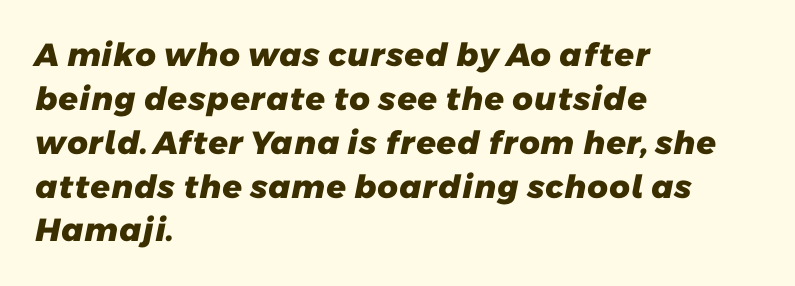
The image shows 32 px heavy sans-serif type; set left-aligned, normal line spacing (1.37x), normal letter spacing, not underlined; low stroke contrast and a medium x-height.
